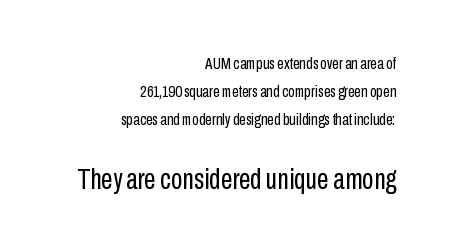
Quick note: underline off. Type style note: lacks serifs. Is there much room between lines? A standard amount, neither cramped nor airy. A typesetter would call this zero additional tracking. The strokes are not fattened; the text isn't bold. The more generous point size was reserved for the lower chunk.
